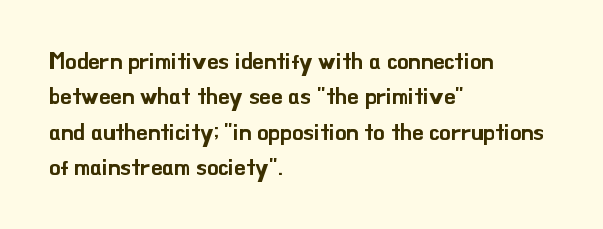
Q: Is the text italic (slanted)? A: No, it is upright.
Q: Is the text underlined? A: No.
Q: How is the paragraph aligned? A: Left-aligned.
Q: Is the spacing between letters normal or unusually wide? A: Normal.
Q: Is the spacing between lines tight, normal or loose? A: Normal.
